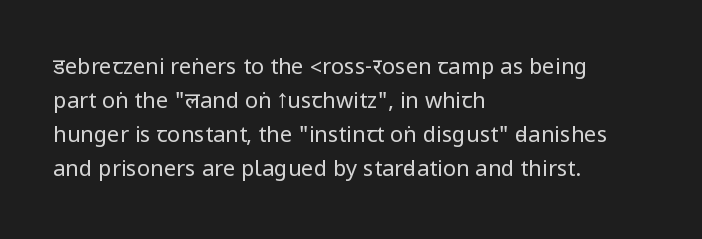
Caption: multi-line text, flush left, ragged right. Rendered with straight, roman letterforms. Beneath every word, the page is bare. Weight: not bold — regular or lighter. Nobody touched the tracking dial on this one. Vertically, the passage feels balanced, rows spaced as you'd expect.
